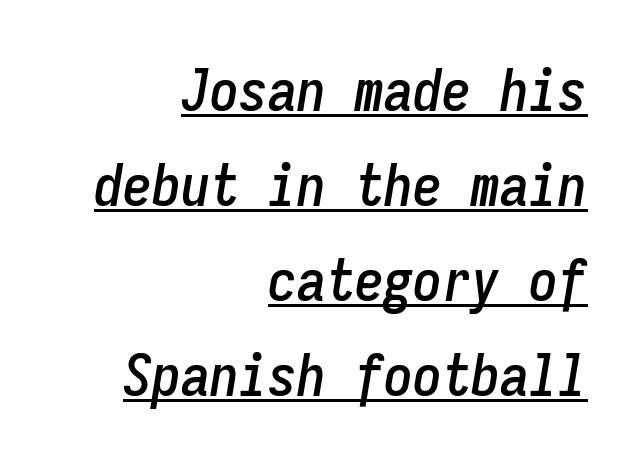
{"italic": "yes", "lean": "right", "slant_degrees": 9, "width": "condensed", "stroke_contrast": "low", "x_height": "medium", "monospaced": "yes", "underline": "yes", "align": "right", "line_spacing": "normal", "line_spacing_ratio": 1.64, "letter_spacing": "normal", "letter_spacing_em": 0.0, "glyph_px": 58}
